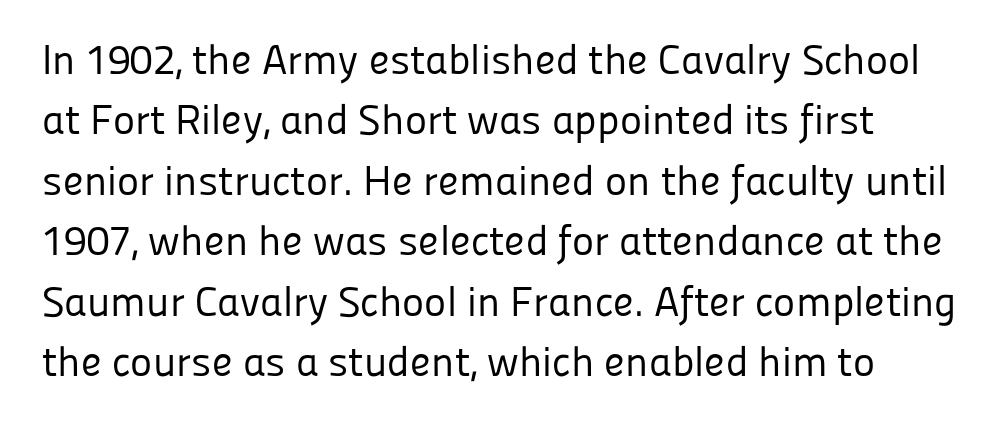
The image shows 42 px regular-weight sans-serif type, upright; set normal line spacing (1.44x), normal letter spacing, not underlined; low stroke contrast and a medium x-height.
